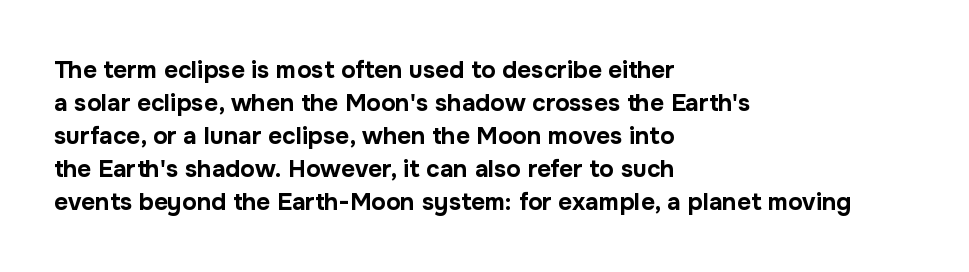
The tracking reads as untouched default to a designer's eye. Check the space under the baseline: it is left empty. The letters stand straight up with perfectly vertical stems. Each line starts at the same left margin while the right side varies. Weight check: bold — yes, fully. These lines sit exactly where default settings would place them.
